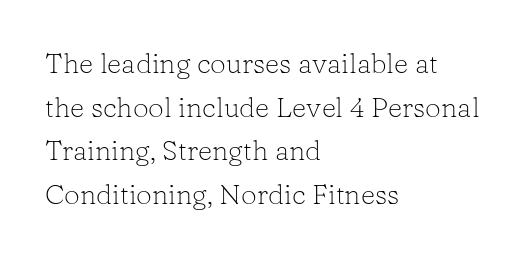
{"serif": "yes", "italic": "no", "bold": "no", "weight": "light", "width": "normal", "stroke_contrast": "low", "x_height": "medium", "monospaced": "no", "underline": "no", "align": "left", "line_spacing": "normal", "line_spacing_ratio": 1.56, "letter_spacing": "normal", "letter_spacing_em": 0.0, "glyph_px": 28}
